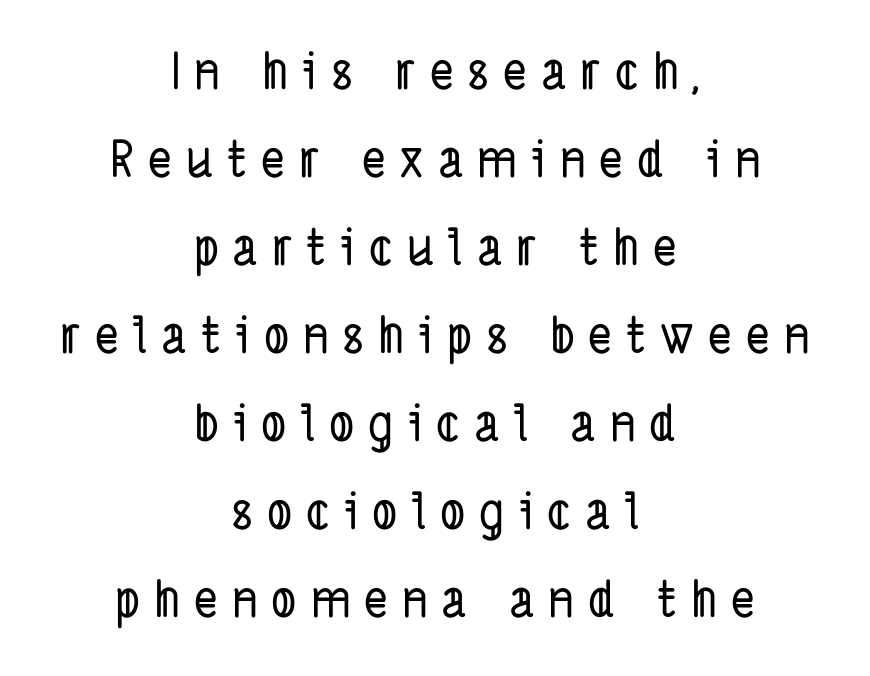
The rag falls on both sides of this text block equally. Tracking value appears strongly positive — letters spread wide. A bare baseline throughout the passage. The font family rendered here belongs to the sans-serif group. These lines are rendered in a variable-pitch font.
